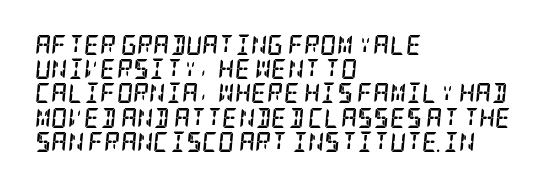
No extra tracking has been applied to these lines. Heavy, bold letterforms. Unmarked baselines from the first word to the last. Compared with a centered layout, this one pins lines to the left instead. Emphasis-style slanted type is in use.
